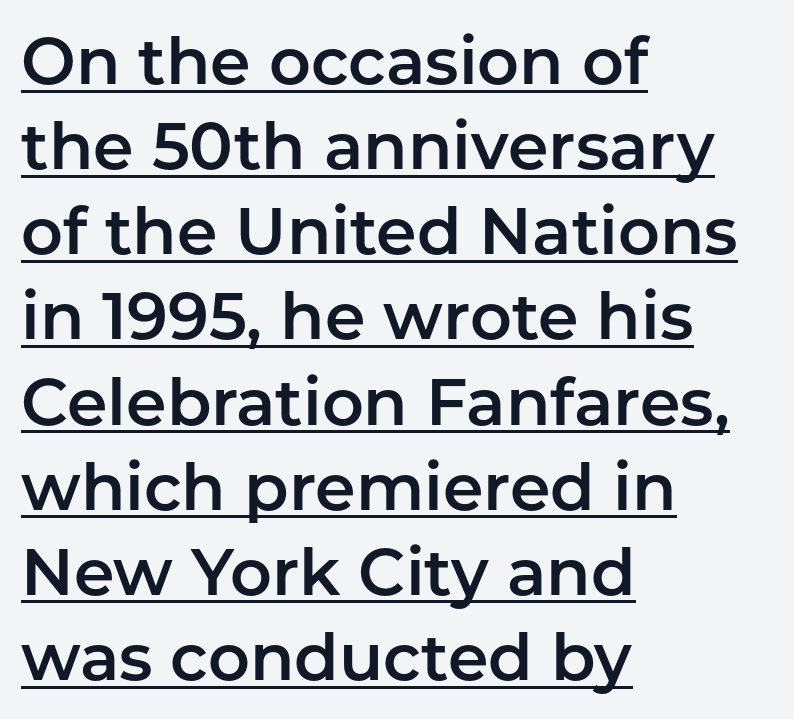
{"serif": "no", "italic": "no", "width": "normal", "stroke_contrast": "low", "x_height": "medium", "monospaced": "no", "underline": "yes", "align": "left", "line_spacing": "normal", "line_spacing_ratio": 1.31, "letter_spacing": "normal", "letter_spacing_em": 0.0, "glyph_px": 65}
